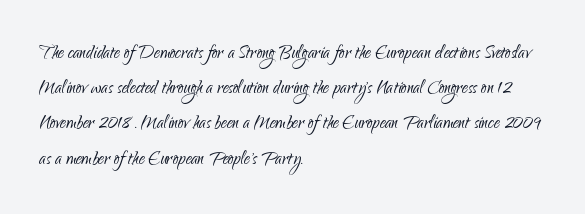
The image shows 23 px text type; set left-aligned, normal line spacing (1.53x), normal letter spacing, not underlined.
